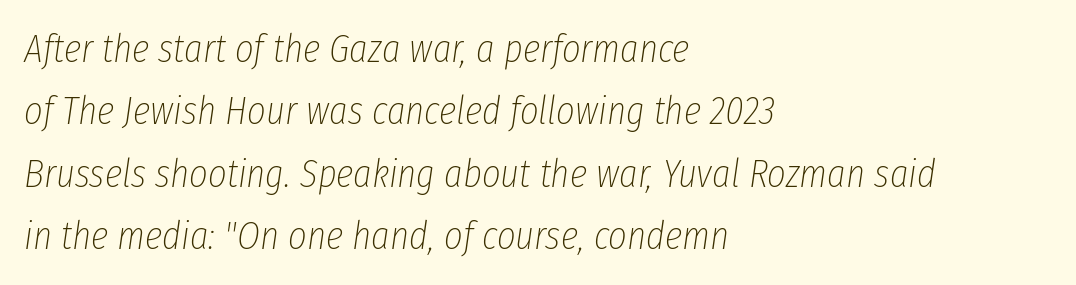
The image shows 40 px thin, condensed type, italic (leaning right); set left-aligned, normal line spacing (1.56x), normal letter spacing, not underlined; low stroke contrast and a medium x-height.
